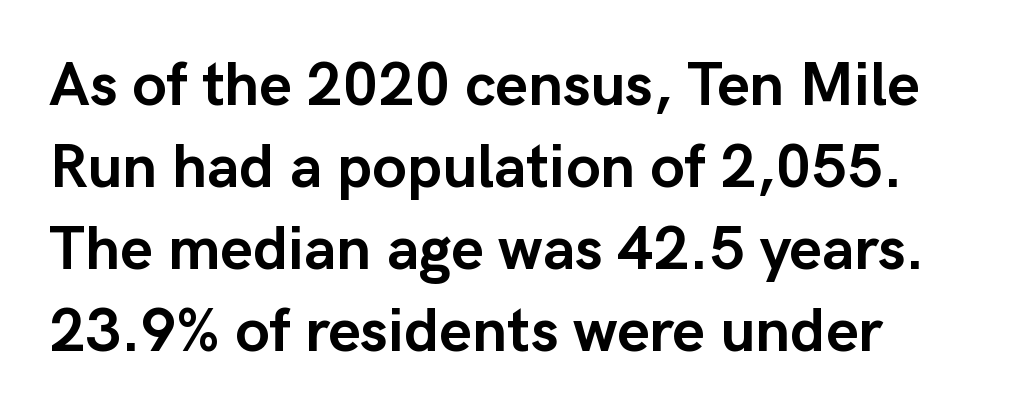
The image shows 62 px semibold sans-serif type, upright; set left-aligned, normal line spacing (1.32x), normal letter spacing, not underlined; low stroke contrast and a medium x-height.
